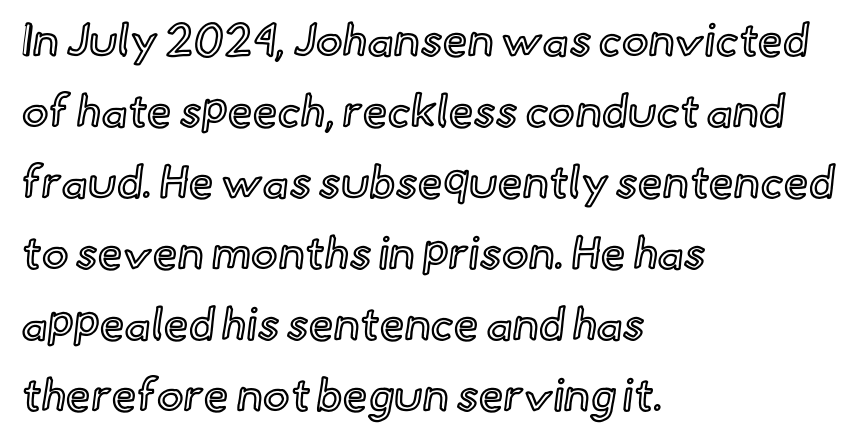
The image shows 45 px text type; set left-aligned, normal line spacing (1.58x), normal letter spacing, not underlined; a small x-height.
